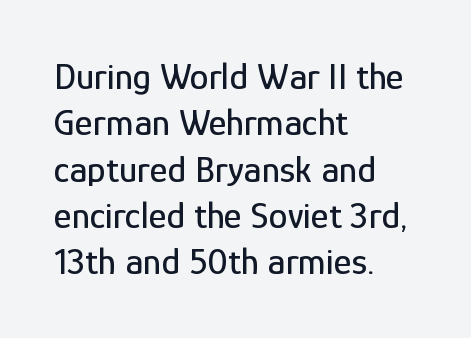
If you drew a ruler down the left edge, every line would touch it. If you drew a line through each stem, it would be perfectly vertical. Nothing sits at the stroke ends, so this counts as sans-serif. You could call the tracking neutral — neither tight nor loose. Each letter keeps its own natural width here, so spacing adapts to shape. The glyphs are unaccompanied by any horizontal stroke below them.
